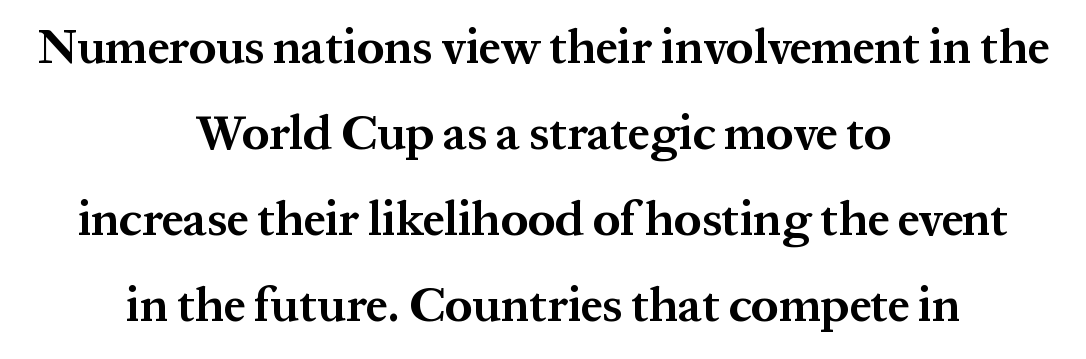
Q: Is the text bold? A: Yes.
Q: Is the text italic (slanted)? A: No, it is upright.
Q: Is the typeface a serif or a sans-serif typeface? A: Serif.
Q: Is the text underlined? A: No.
Q: How is the paragraph aligned? A: Centered.
Q: Is the spacing between letters normal or unusually wide? A: Normal.
Q: Width (condensed, normal, or wide)? A: Normal.
Q: Stroke contrast? A: Medium.
Q: x-height? A: Medium.
Q: Monospaced? A: No.
